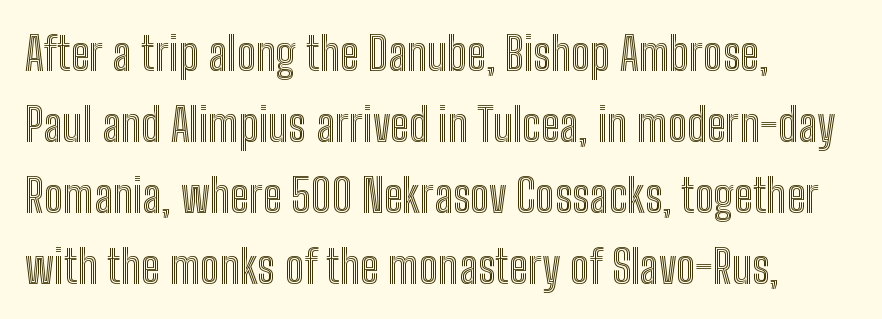
The type sits square on the baseline with zero lean. Spacing between characters is what you'd get straight out of the box. Vertically, the passage feels balanced, rows spaced as you'd expect. Any mark beneath the type? The region is blank.
